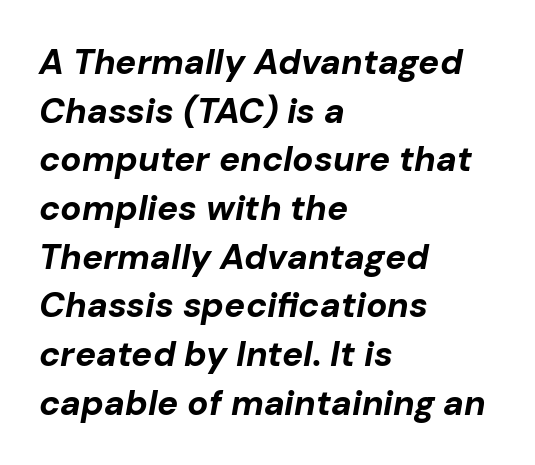
{"italic": "yes", "lean": "right", "slant_degrees": 10, "bold": "yes", "weight": "bold", "width": "normal", "stroke_contrast": "low", "x_height": "medium", "monospaced": "no", "underline": "no", "align": "left", "line_spacing": "normal", "line_spacing_ratio": 1.39, "letter_spacing": "normal", "letter_spacing_em": 0.0, "glyph_px": 35}
